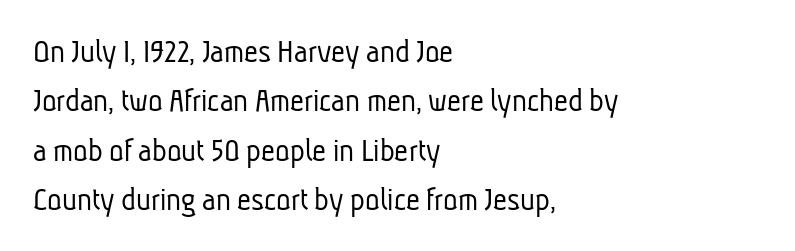
The image shows 34 px light, condensed sans-serif type; set left-aligned, normal line spacing (1.45x), normal letter spacing, not underlined; low stroke contrast and a medium x-height.
